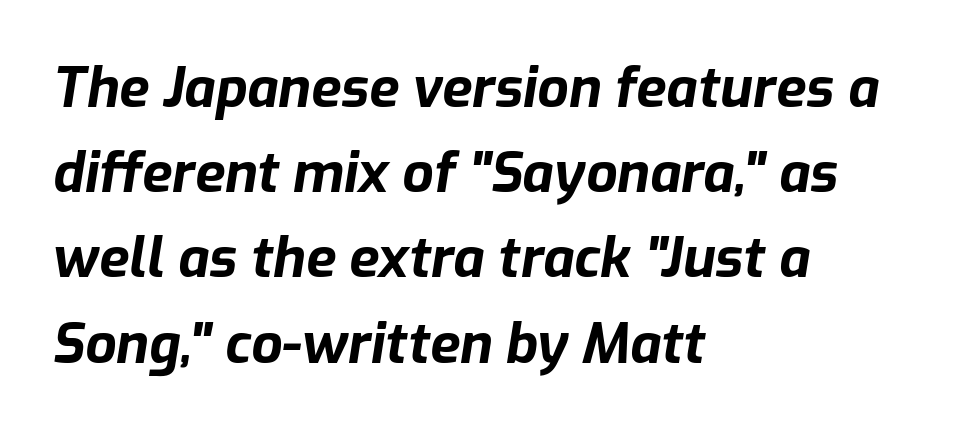
The gaps between neighbouring characters are ordinary and unremarkable. What's the leading like? Ordinary, nothing unusual. The font's italic variant was chosen for this text. Has an underline been added? It has not. Every letter is thick-stroked: bold, no question.
